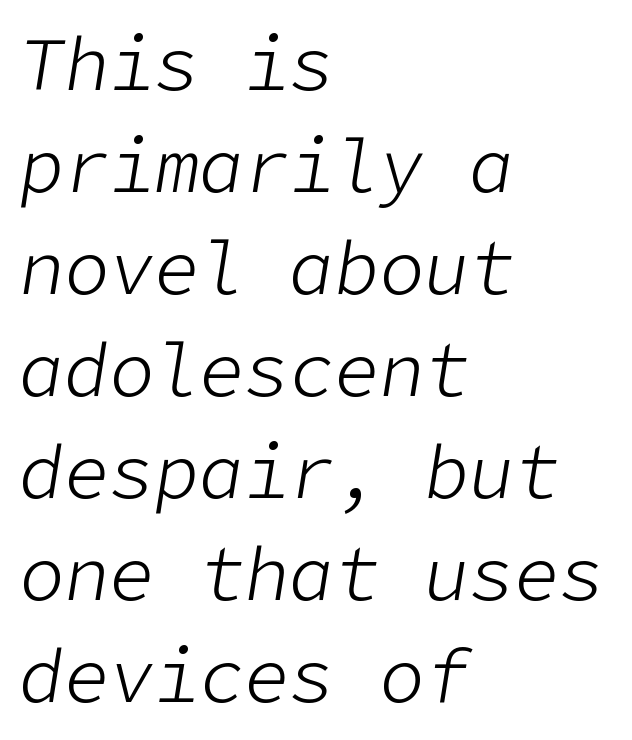
{"italic": "yes", "lean": "right", "slant_degrees": 9, "bold": "no", "weight": "light", "width": "normal", "stroke_contrast": "low", "x_height": "medium", "underline": "no", "align": "left", "line_spacing": "normal", "line_spacing_ratio": 1.36, "letter_spacing": "normal", "letter_spacing_em": 0.0, "glyph_px": 75}
